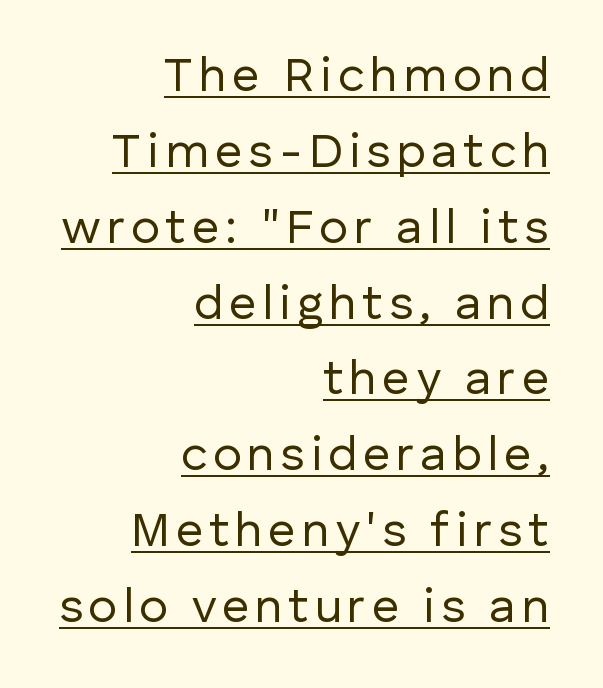
No heavy texture on the line: the type isn't bold. Proportional: the letters do not fall into vertical columns. The letters carry no serifs — their stems end cleanly without finishing strokes. If you drew a line through each stem, it would be perfectly vertical.
